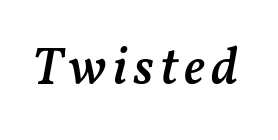
Q: Is the text bold? A: Semi-bold.
Q: Is the text italic (slanted)? A: Yes, it leans right by about 11 degrees.
Q: Is the text underlined? A: No.
Q: Width (condensed, normal, or wide)? A: Normal.
Q: Stroke contrast? A: Medium.
Q: x-height? A: Medium.
Q: Monospaced? A: No.
